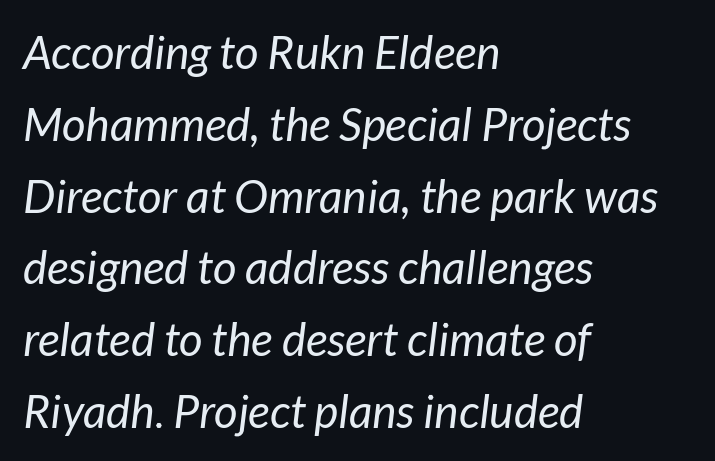
{"italic": "yes", "lean": "right", "slant_degrees": 7, "bold": "no", "weight": "regular", "width": "normal", "stroke_contrast": "low", "x_height": "medium", "monospaced": "no", "underline": "no", "align": "left", "line_spacing": "normal", "line_spacing_ratio": 1.56, "letter_spacing": "normal", "letter_spacing_em": 0.0, "glyph_px": 46}
